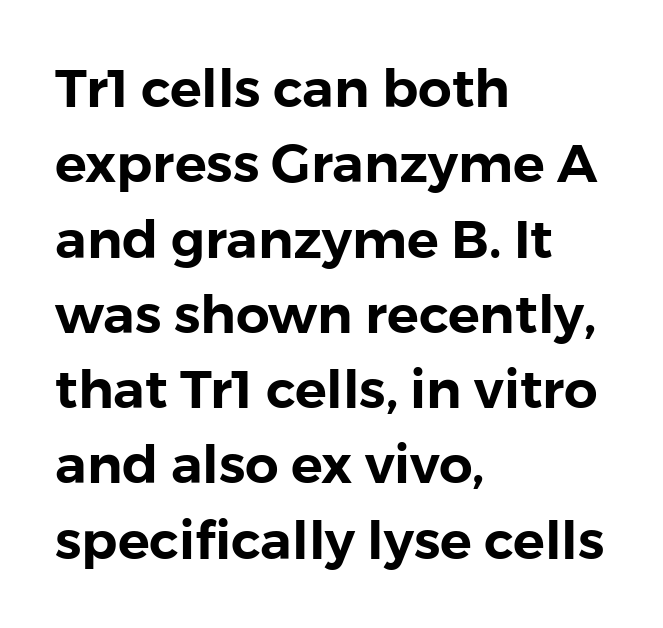
{"serif": "no", "italic": "no", "width": "normal", "x_height": "medium", "monospaced": "no", "underline": "no", "align": "left", "line_spacing": "normal", "line_spacing_ratio": 1.42, "letter_spacing": "normal", "letter_spacing_em": 0.0, "glyph_px": 53}
